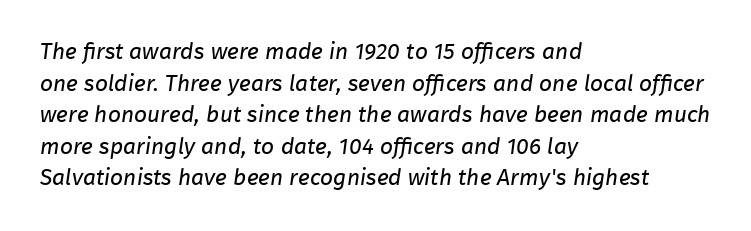
{"bold": "no", "underline": "no", "align": "left", "line_spacing": "normal", "line_spacing_ratio": 1.37, "letter_spacing": "normal", "letter_spacing_em": 0.0, "glyph_px": 23}
